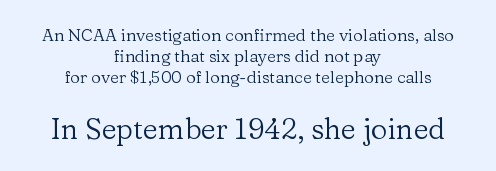
These lines are composed in type with serifs. Note the varied advance widths — an 'i' is clearly narrower than an 'm'. Glance below the letters and you will spot only blank space. If you folded the block vertically in half, each line would mirror itself in length. Character size in the trailing block exceeds that of the leading block.
